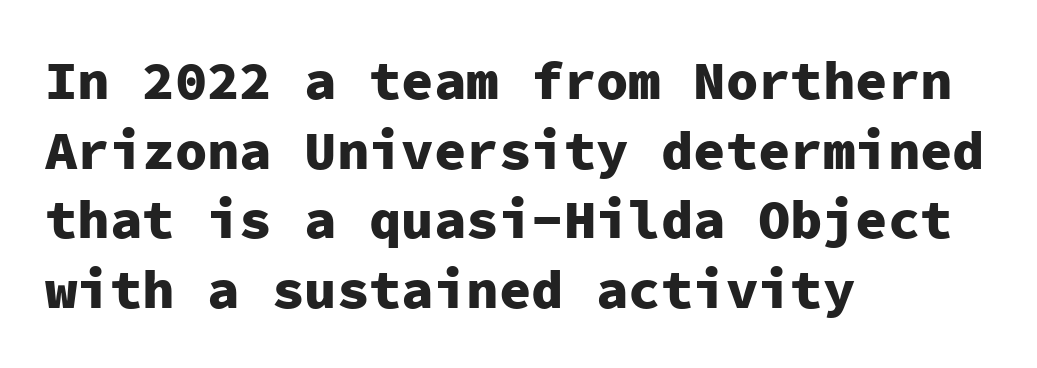
{"serif": "no", "italic": "no", "bold": "yes", "weight": "heavy", "width": "normal", "stroke_contrast": "low", "x_height": "medium", "monospaced": "yes", "underline": "no", "align": "left", "line_spacing": "normal", "line_spacing_ratio": 1.29, "letter_spacing": "normal", "letter_spacing_em": 0.0, "glyph_px": 54}
